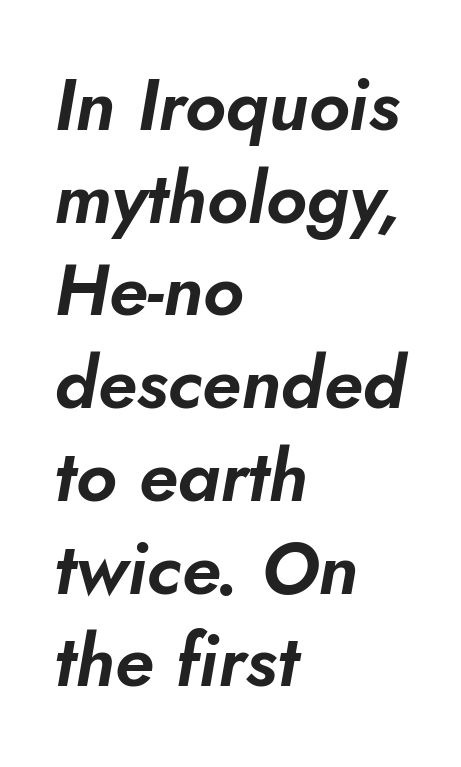
Q: Is the text italic (slanted)? A: Yes, it leans right by about 10 degrees.
Q: Is the text underlined? A: No.
Q: How is the paragraph aligned? A: Left-aligned.
Q: Is the spacing between letters normal or unusually wide? A: Normal.
Q: Is the spacing between lines tight, normal or loose? A: Normal.
Q: Width (condensed, normal, or wide)? A: Normal.
Q: Stroke contrast? A: Low.
Q: x-height? A: Small.
Q: Monospaced? A: No.
